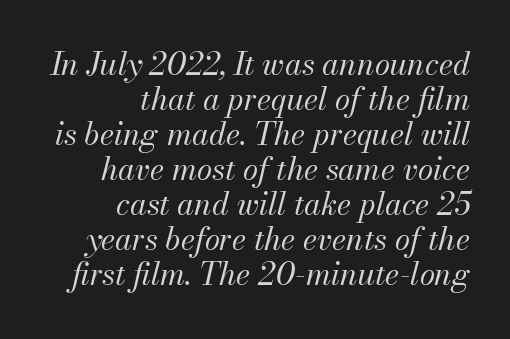
Stroke mass is kept to a normal reading level or below. The letters are slanted; this is an italic face. Which margin do the lines hug? The right one — the left edge is uneven. Inter-character spacing is left at the font's built-in metrics.
